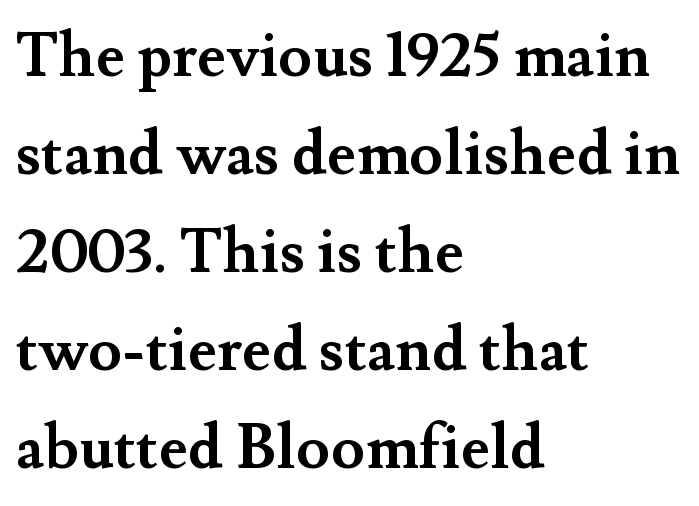
The image shows 62 px semibold serif type, upright; set left-aligned, normal line spacing (1.58x), normal letter spacing, not underlined; medium stroke contrast and a small x-height.
